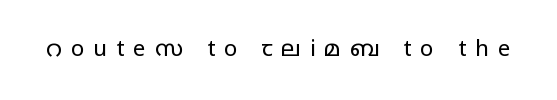
The image shows 23 px text type, upright; set unusually wide letter spacing (+0.38 em), not underlined.
